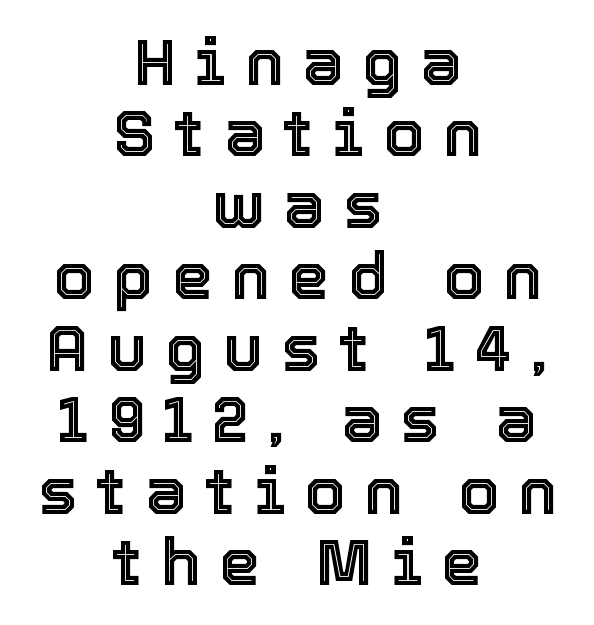
{"italic": "no", "width": "normal", "x_height": "medium", "monospaced": "no", "underline": "no", "align": "center", "line_spacing": "tight", "line_spacing_ratio": 1.1, "letter_spacing": "wide", "letter_spacing_em": 0.29, "glyph_px": 65}
